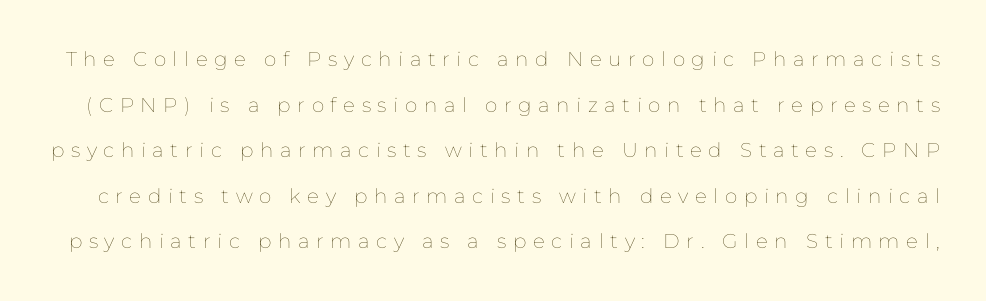
Unlike italic type, these characters show no tilt at all. This sample trades compactness for vertical openness between lines. The gaps between neighbouring characters are conspicuously large. Decoration check: the copy has no underline.
